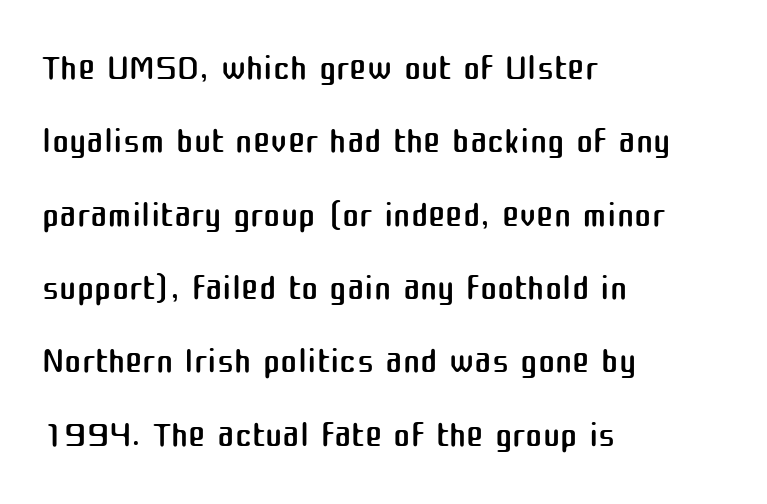
{"serif": "no", "italic": "no", "bold": "no", "weight": "regular", "width": "normal", "stroke_contrast": "medium", "x_height": "medium", "monospaced": "no", "underline": "no", "align": "left", "line_spacing": "normal", "line_spacing_ratio": 1.41, "letter_spacing": "normal", "letter_spacing_em": 0.0, "glyph_px": 52}
